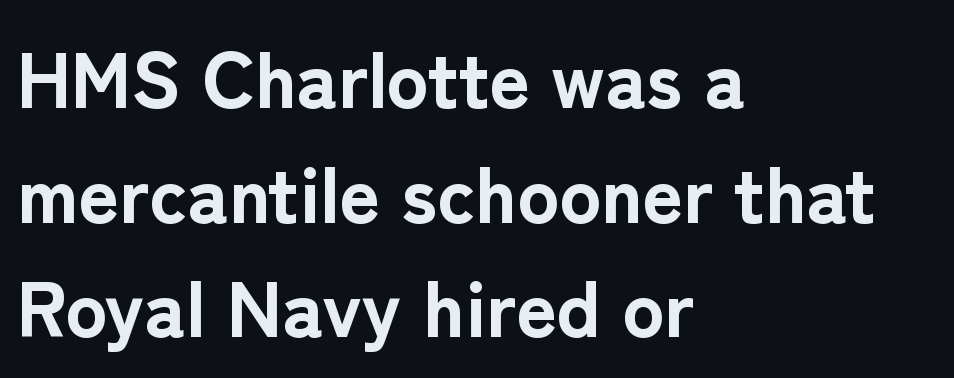
The image shows 78 px bold sans-serif type, upright; set left-aligned, normal line spacing (1.47x), normal letter spacing, not underlined; low stroke contrast and a medium x-height.
